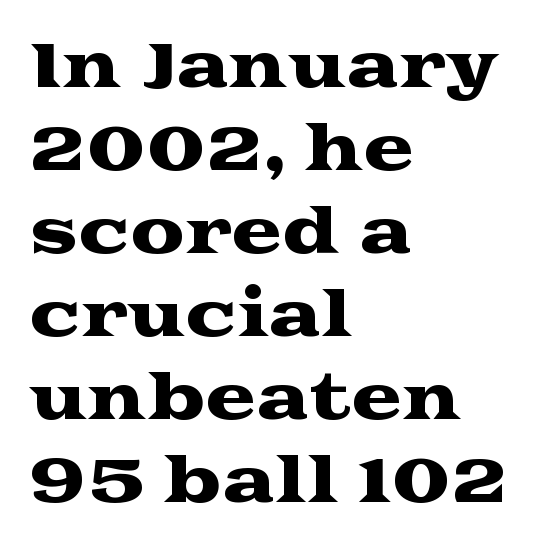
The image shows 61 px wide serif type, upright; set left-aligned, normal line spacing (1.36x), normal letter spacing, not underlined; medium stroke contrast and a medium x-height.
